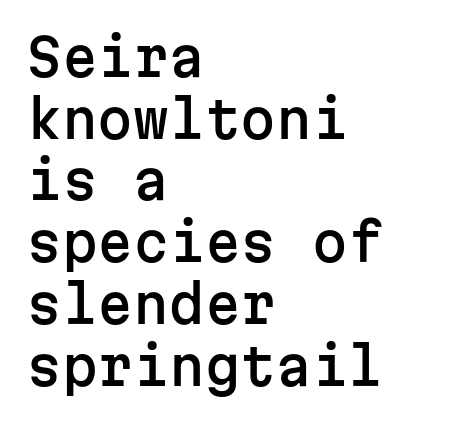
{"serif": "no", "italic": "no", "width": "normal", "stroke_contrast": "low", "x_height": "medium", "monospaced": "yes", "underline": "no", "align": "left", "line_spacing_ratio": 1.21, "letter_spacing": "normal", "letter_spacing_em": 0.0, "glyph_px": 51}
